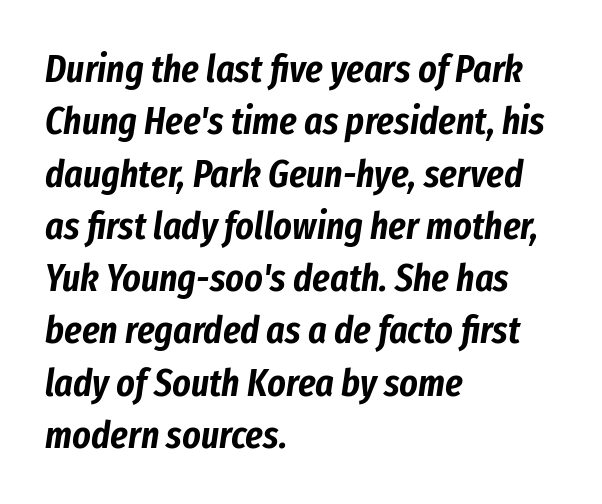
Q: Is the text italic (slanted)? A: Yes, it leans right by about 8 degrees.
Q: Is the text underlined? A: No.
Q: How is the paragraph aligned? A: Left-aligned.
Q: Is the spacing between letters normal or unusually wide? A: Normal.
Q: Is the spacing between lines tight, normal or loose? A: Normal.
Q: Width (condensed, normal, or wide)? A: Condensed.
Q: Stroke contrast? A: Low.
Q: x-height? A: Medium.
Q: Monospaced? A: No.
